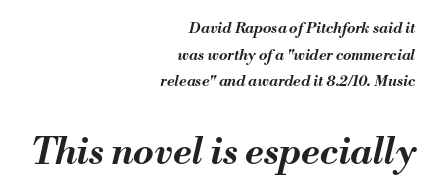
{"italic": "yes", "lean": "right", "slant_degrees": 13, "bold": "yes", "weight": "bold", "width": "normal", "stroke_contrast": "medium", "x_height": "small", "monospaced": "no", "underline": "no", "align": "right", "line_spacing_ratio": 1.78, "letter_spacing": "normal", "letter_spacing_em": 0.0, "larger_block": "second", "size_ratio": 2.47, "glyph_px": 37}
